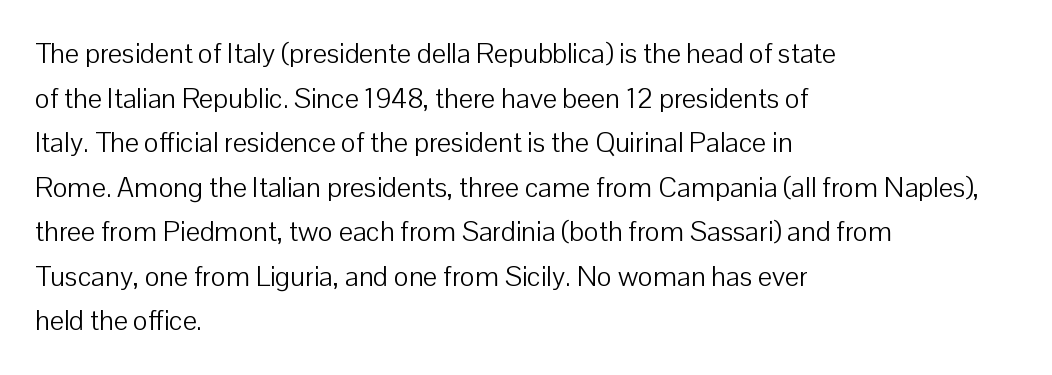
One glance says typical: line gaps are just what's usual. Layout note: lines flush left. I'd call this a sans setting — the letters go barefoot. Check the space under the baseline: it is left empty.
